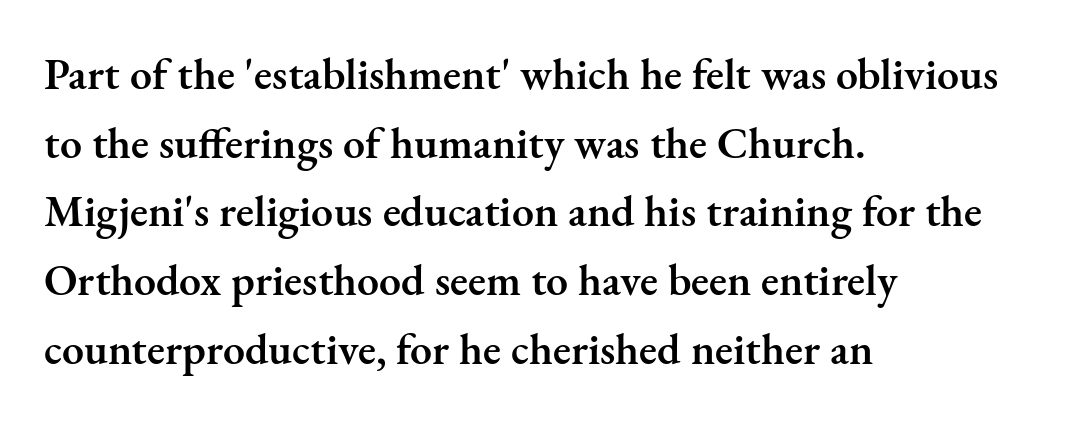
Q: Is the text bold? A: Semi-bold.
Q: Is the text italic (slanted)? A: No, it is upright.
Q: Is the typeface a serif or a sans-serif typeface? A: Serif.
Q: Is the text underlined? A: No.
Q: How is the paragraph aligned? A: Left-aligned.
Q: Is the spacing between letters normal or unusually wide? A: Normal.
Q: Is the spacing between lines tight, normal or loose? A: Normal.
Q: Width (condensed, normal, or wide)? A: Normal.
Q: Stroke contrast? A: Medium.
Q: x-height? A: Small.
Q: Monospaced? A: No.
